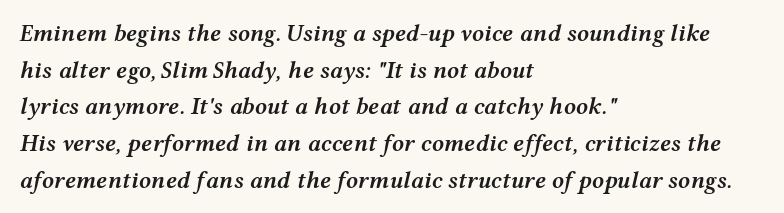
The face used here is rendered with its standard letterfit. Line beginnings align vertically; line endings do not. Compared with an ordinary text face, these strokes are moderately heavier — a semibold. Reading down the column, the eye jumps a familiar distance to each next line. The axis of the letterforms is tilted away from vertical.
